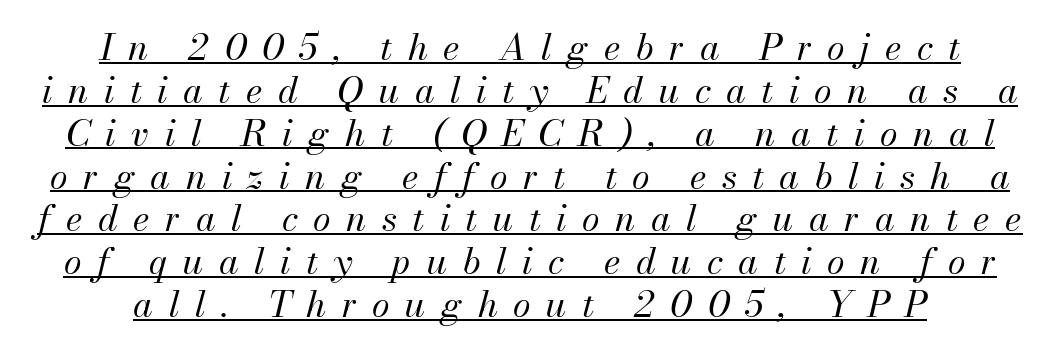
The image shows 36 px regular-weight type, italic (leaning right); set centered, line spacing 1.19x, unusually wide letter spacing (+0.43 em), underlined; medium stroke contrast and a small x-height.
